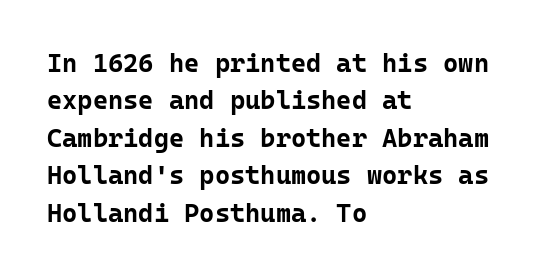
Q: Is the text bold? A: Yes.
Q: Is the text italic (slanted)? A: No, it is upright.
Q: Is the text underlined? A: No.
Q: How is the paragraph aligned? A: Left-aligned.
Q: Is the spacing between letters normal or unusually wide? A: Normal.
Q: Is the spacing between lines tight, normal or loose? A: Normal.
